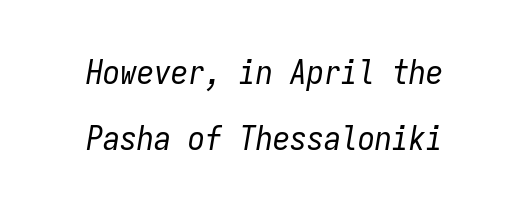
Q: Is the text bold? A: No.
Q: Is the text italic (slanted)? A: Yes, it leans right by about 9 degrees.
Q: Is the text underlined? A: No.
Q: How is the paragraph aligned? A: Centered.
Q: Is the spacing between letters normal or unusually wide? A: Normal.
Q: Is the spacing between lines tight, normal or loose? A: Loose.
Q: Width (condensed, normal, or wide)? A: Condensed.
Q: Stroke contrast? A: Low.
Q: x-height? A: Medium.
Q: Monospaced? A: Yes.
